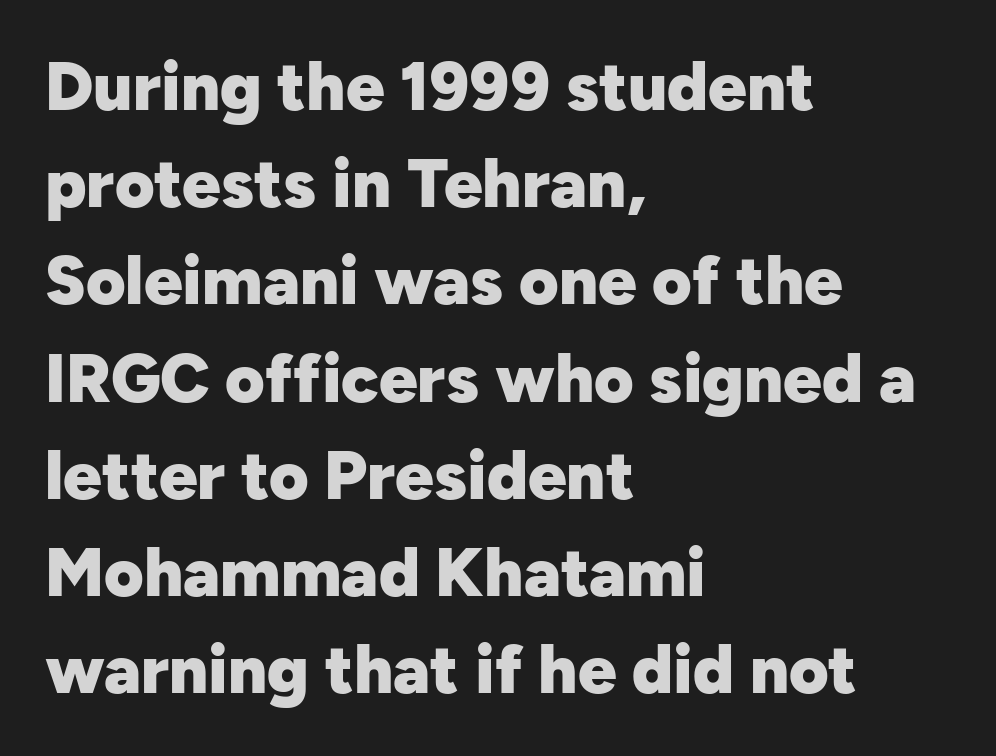
Q: Is the text bold? A: Yes.
Q: Is the text italic (slanted)? A: No, it is upright.
Q: Is the typeface a serif or a sans-serif typeface? A: Sans-serif.
Q: Is the text underlined? A: No.
Q: How is the paragraph aligned? A: Left-aligned.
Q: Is the spacing between letters normal or unusually wide? A: Normal.
Q: Is the spacing between lines tight, normal or loose? A: Normal.
Q: Width (condensed, normal, or wide)? A: Normal.
Q: Stroke contrast? A: Low.
Q: x-height? A: Medium.
Q: Monospaced? A: No.
